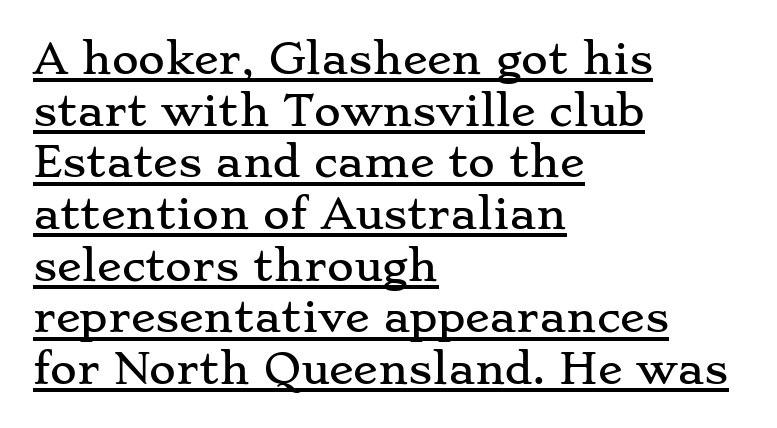
The image shows 41 px wide serif type, upright; set left-aligned, normal line spacing (1.26x), normal letter spacing, underlined; low stroke contrast and a small x-height.
